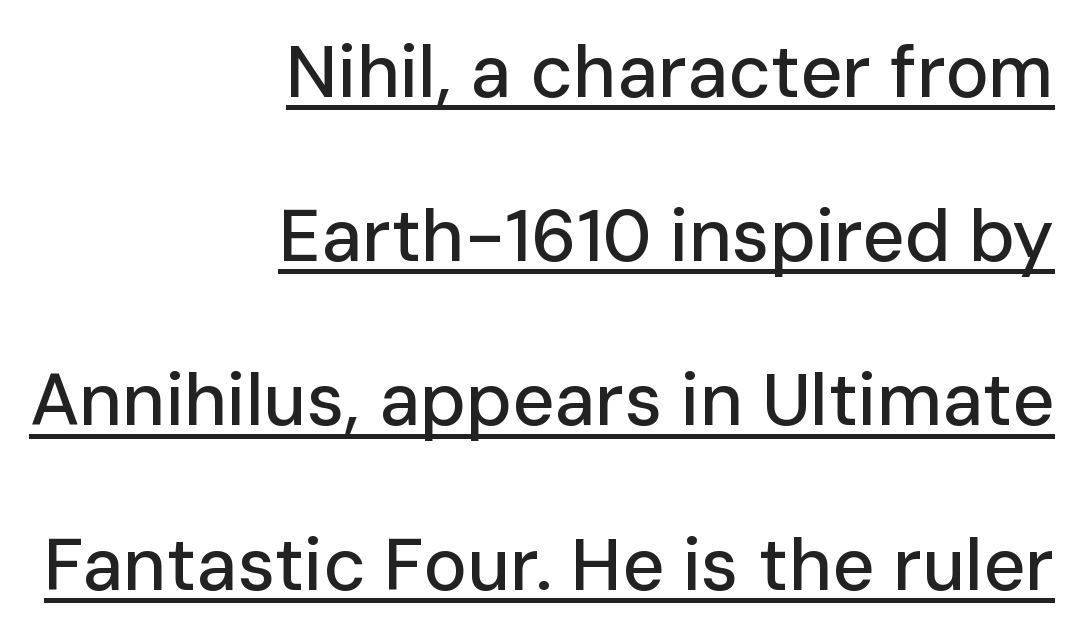
The image shows 73 px sans-serif type, upright; set right-aligned, loose line spacing (2.25x), normal letter spacing, underlined; low stroke contrast and a medium x-height.
